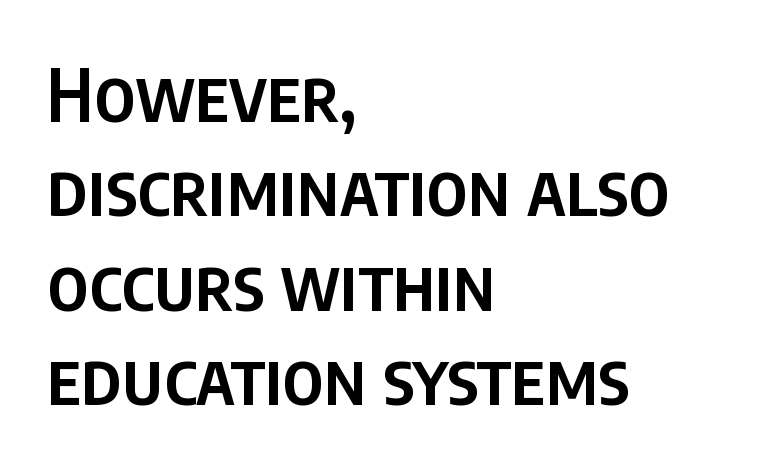
A typesetter would label this face a sans. All the whitespace from short lines collects on the right. No word sits above an underline. Stroke thickness is moderately raised; the sample reads as semibold.
